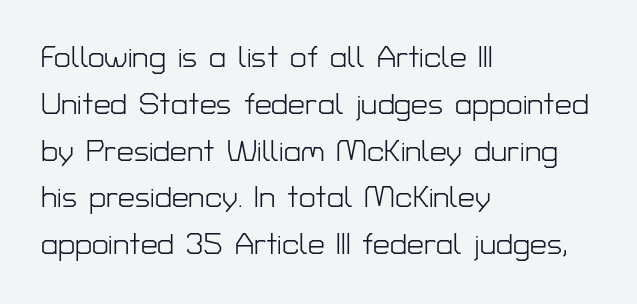
No italicization has been applied; the sample stays upright. Typographically, this falls in the sans-serif category. Plain, unruled lines of type. No heavy texture on the line: the type isn't bold.
